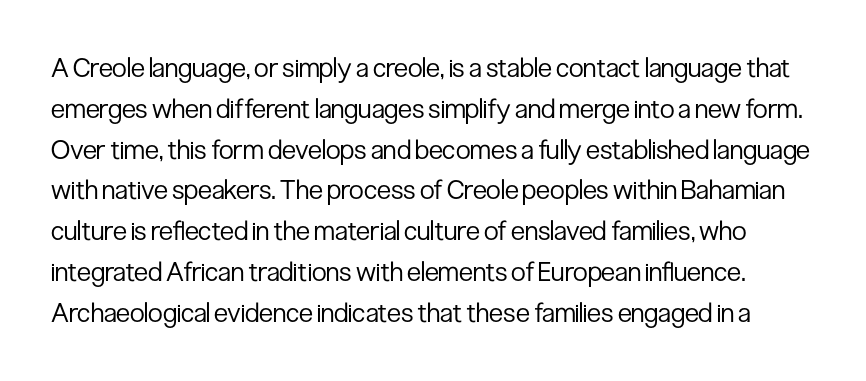
The type sits square on the baseline with zero lean. Look at the tracking — it's just the regular setting, nothing added. The glyphs are unaccompanied by any horizontal stroke below them. Heaviness? Minimal to ordinary, like unemphasized prose. Evenly set lines give the paragraph a standard silhouette.
